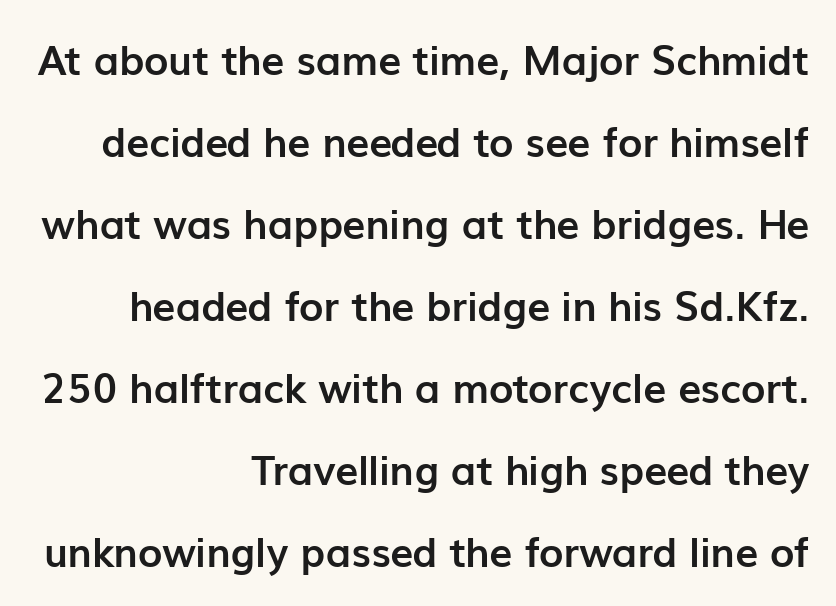
The horizontal fit of the characters is conventional and even. A student would call this right alignment; a typographer would say flush right, rag left. Is there any slant? The stems are plumb. Glance below the letters and you will spot only blank space.
